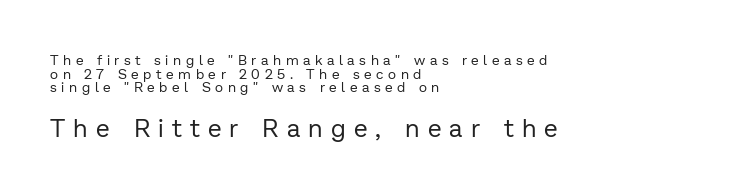
Caption: multi-line text, flush left, ragged right. Baseline-to-baseline distance is barely more than the letter height. The letters in the lower block stand taller than those in the block above. Check under the words: just untouched page. The letters look calm and open, with moderate or lighter stems. This sample uses an upright cut, with every glyph sitting square on the baseline.
